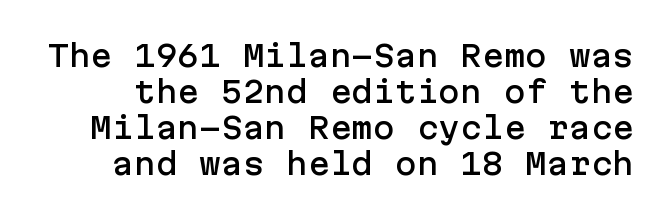
Q: Is the text italic (slanted)? A: No, it is upright.
Q: Is the typeface a serif or a sans-serif typeface? A: Sans-serif.
Q: Is the text underlined? A: No.
Q: Is the spacing between letters normal or unusually wide? A: Normal.
Q: Width (condensed, normal, or wide)? A: Normal.
Q: Stroke contrast? A: Low.
Q: x-height? A: Medium.
